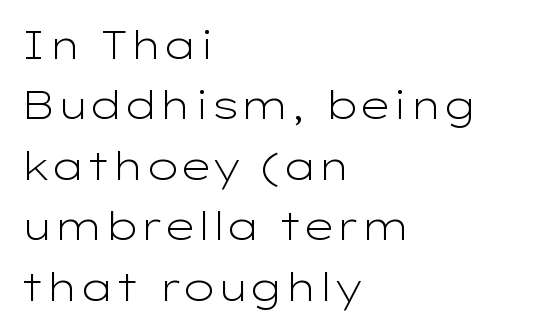
Q: Is the text bold? A: No.
Q: Is the text italic (slanted)? A: No, it is upright.
Q: Is the typeface a serif or a sans-serif typeface? A: Sans-serif.
Q: Is the text underlined? A: No.
Q: How is the paragraph aligned? A: Left-aligned.
Q: Is the spacing between letters normal or unusually wide? A: Normal.
Q: Is the spacing between lines tight, normal or loose? A: Normal.
Q: Width (condensed, normal, or wide)? A: Wide.
Q: Stroke contrast? A: Low.
Q: x-height? A: Medium.
Q: Monospaced? A: No.
